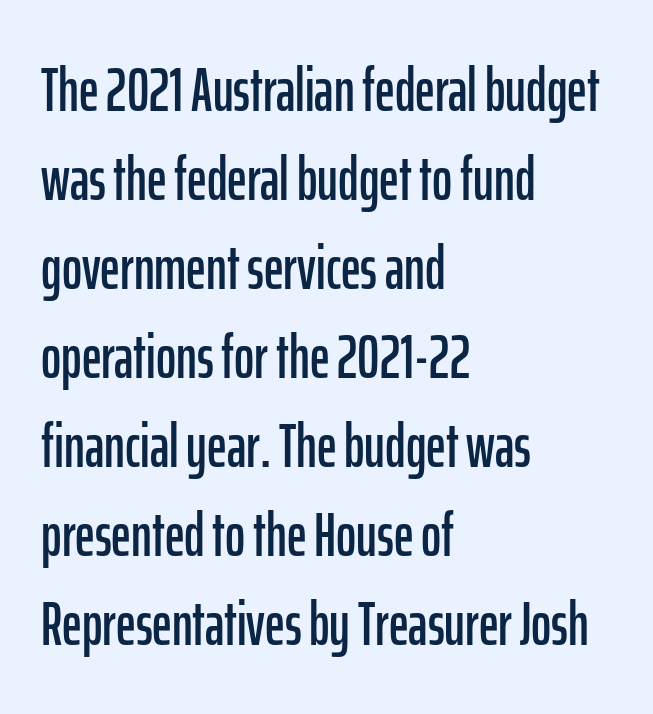
The image shows 61 px condensed sans-serif type, upright; set left-aligned, normal line spacing (1.46x), normal letter spacing, not underlined; low stroke contrast and a medium x-height.
